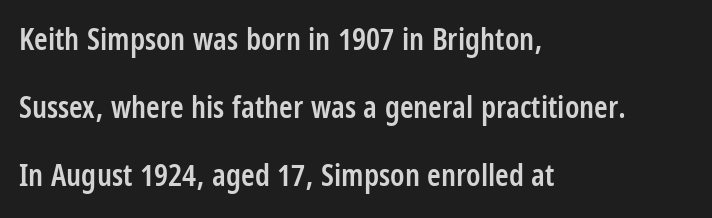
The image shows 31 px semibold, condensed sans-serif type, upright; set left-aligned, loose line spacing (2.19x), normal letter spacing, not underlined; low stroke contrast and a large x-height.
